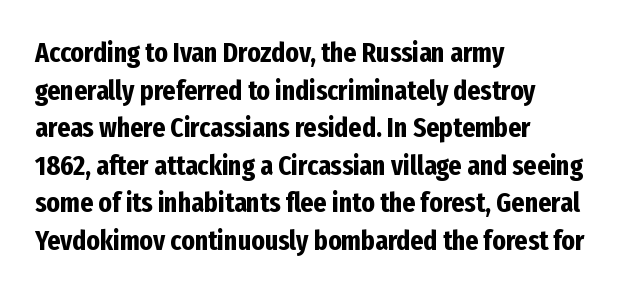
The image shows 28 px bold, condensed sans-serif type, upright; set left-aligned, normal line spacing (1.34x), normal letter spacing, not underlined; low stroke contrast and a medium x-height.
